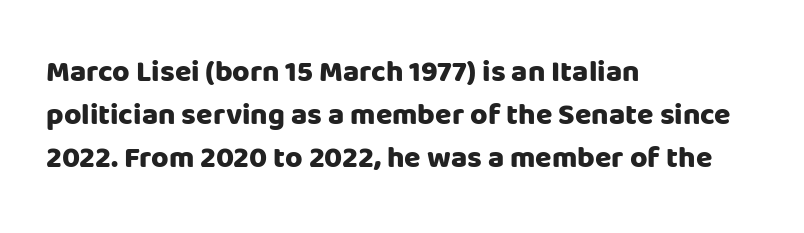
The image shows 30 px heavy sans-serif type, upright; set left-aligned, normal line spacing (1.44x), normal letter spacing, not underlined; low stroke contrast and a large x-height.
